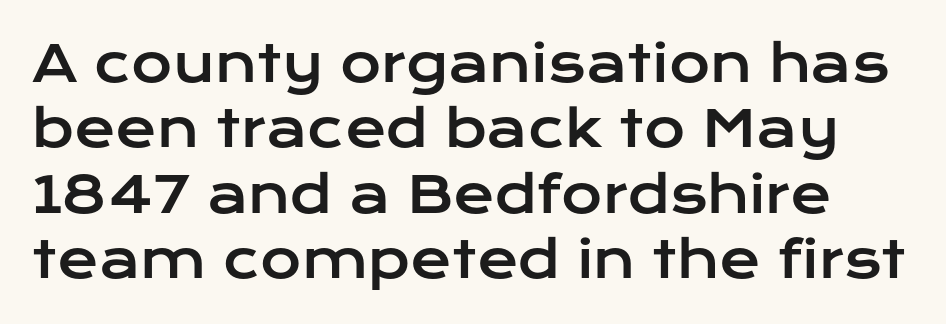
Clear beneath every line of the passage. Posture: straight, roman, zero tilt. To sum up the face: it is a sans, with no serifs. Character widths vary here, with narrow letters taking less room than wide ones. Characters follow at the spacing the type designer built in. The rendering uses a moderate line-height, typical for paragraphs.
